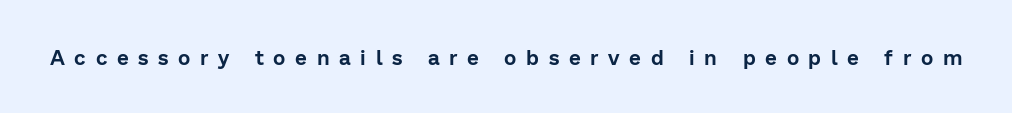
Is the letter spacing exaggerated? Yes — the characters are pushed far apart. Ascenders rise straight up at ninety degrees. The gap between lines stays unmarked.
